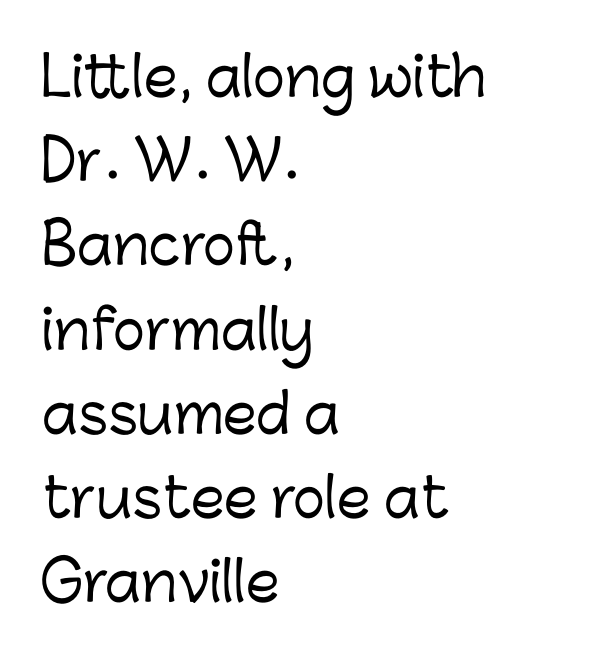
The image shows 54 px sans-serif type, upright; set left-aligned, normal line spacing (1.56x), normal letter spacing, not underlined; low stroke contrast and a medium x-height.
